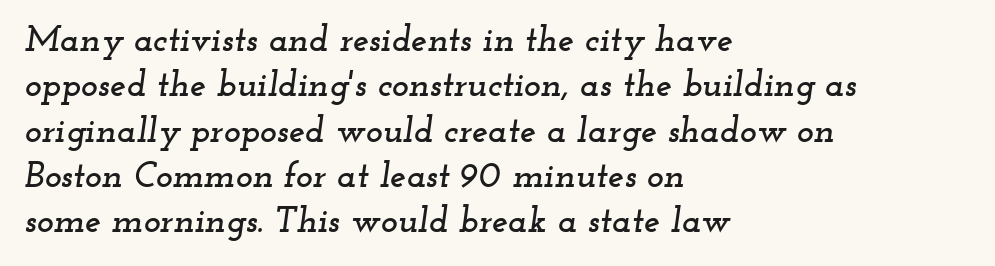
The image shows 36 px wide serif type, italic (leaning right); set left-aligned, normal line spacing (1.26x), normal letter spacing, not underlined; low stroke contrast and a small x-height.
